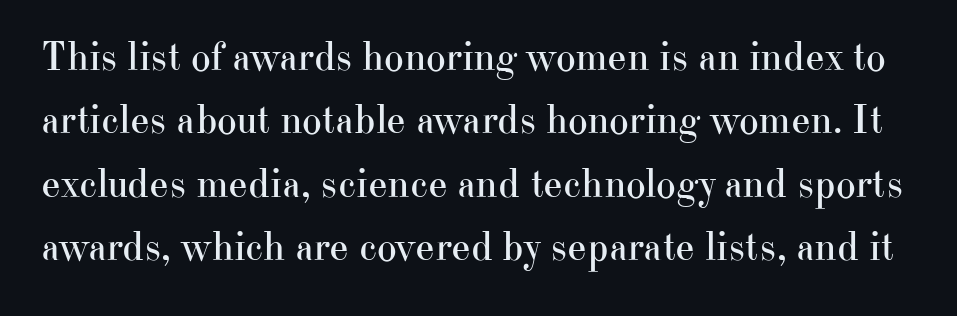
{"serif": "yes", "italic": "no", "bold": "no", "weight": "regular", "width": "normal", "stroke_contrast": "high", "x_height": "small", "monospaced": "no", "underline": "no", "line_spacing": "normal", "line_spacing_ratio": 1.51, "letter_spacing": "normal", "letter_spacing_em": 0.0, "glyph_px": 42}
